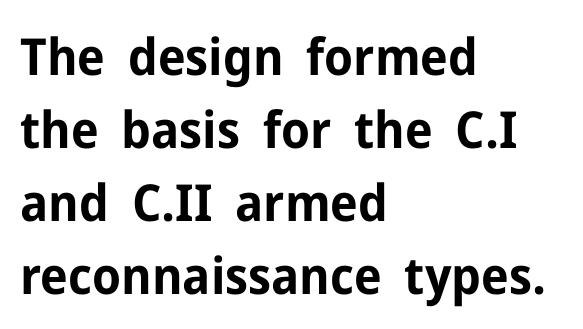
The image shows 51 px bold sans-serif type, upright; set left-aligned, normal line spacing (1.43x), normal letter spacing, not underlined; low stroke contrast and a medium x-height.
